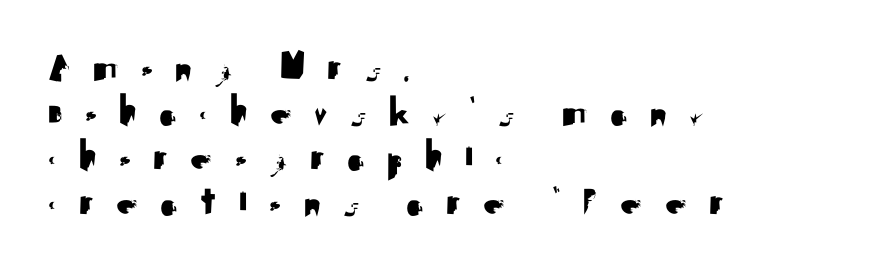
Line beginnings align vertically; line endings do not. Just letters on the line, the space beneath them empty. Baseline-to-baseline distance is barely more than the letter height. There is plenty of visible air inserted between adjacent glyphs. Letterform terminals end flat and unadorned throughout the passage.
